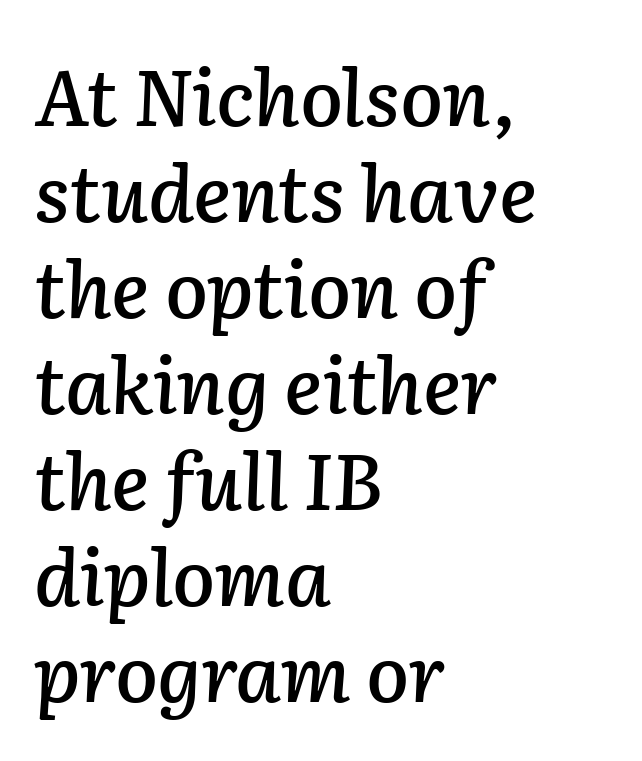
The image shows 78 px text type, italic (leaning right); set left-aligned, line spacing 1.23x, normal letter spacing, not underlined; low stroke contrast and a medium x-height.
